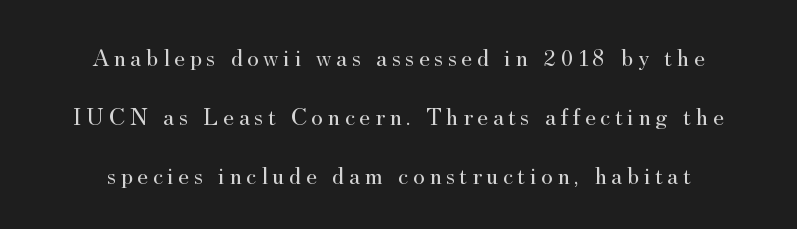
The specimen reads as upright at a glance. Each row of text sits above clean, open space. Summary of weight: not heavy and not bold. The rendering uses a large line-height, opening up the rows.
